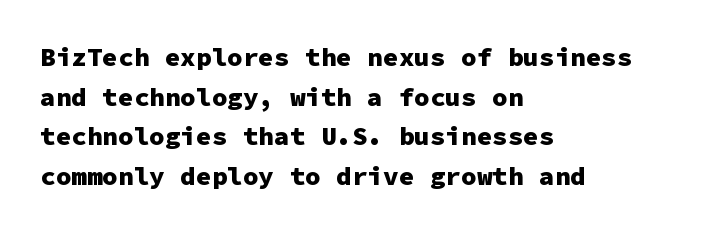
Line spacing here is normal. Words float on clear page, feet unadorned. Each glyph is drawn with heavy, bold strokes. There is no visible air inserted between adjacent glyphs. These lines are set flush left with a ragged right edge. This is roman type, the default non-slanted kind.
